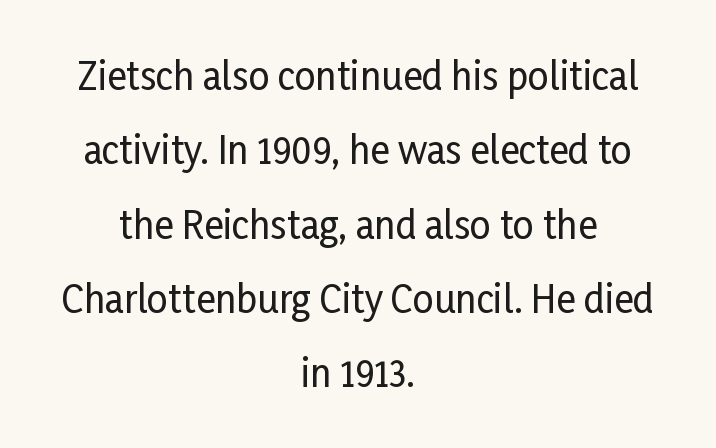
The image shows 37 px condensed sans-serif type, upright; set centered, loose line spacing (2.01x), normal letter spacing, not underlined; low stroke contrast and a medium x-height.
